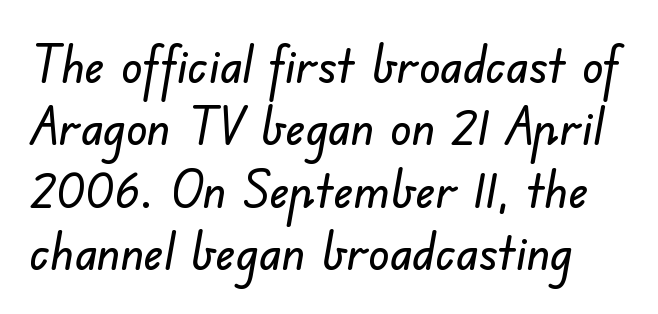
Q: Is the typeface a serif or a sans-serif typeface? A: Sans-serif.
Q: Is the text underlined? A: No.
Q: Is the spacing between letters normal or unusually wide? A: Normal.
Q: Width (condensed, normal, or wide)? A: Normal.
Q: Stroke contrast? A: Low.
Q: x-height? A: Small.
Q: Monospaced? A: No.
